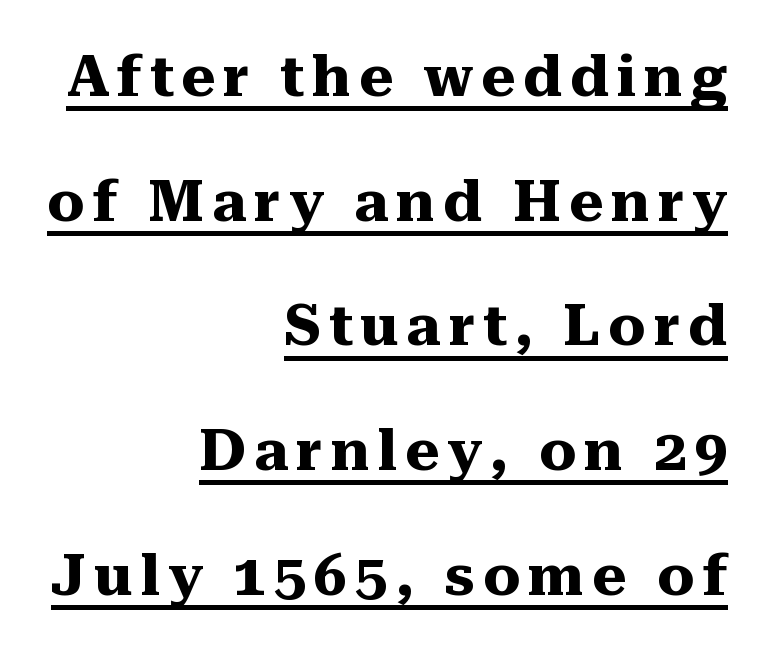
Leftover space on each line is placed entirely before the opening word. Examine the stroke ends and you'll spot serifs. Does the lettering tilt? It doesn't — this is upright. Do the characters align in a grid? No, the font is proportional.
